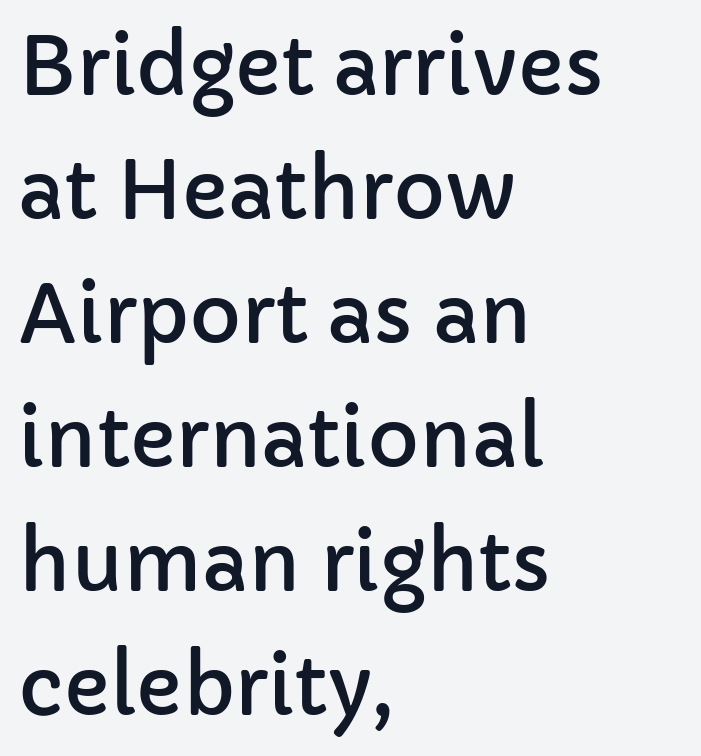
The image shows 79 px sans-serif type, upright; set left-aligned, normal line spacing (1.57x), normal letter spacing, not underlined; low stroke contrast and a medium x-height.
